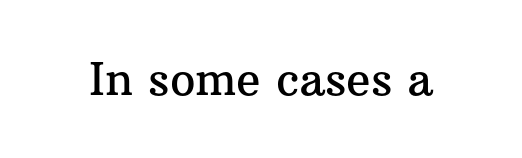
{"serif": "yes", "italic": "no", "width": "normal", "stroke_contrast": "medium", "x_height": "medium", "monospaced": "no", "underline": "no", "letter_spacing": "normal", "letter_spacing_em": 0.0, "glyph_px": 45}
